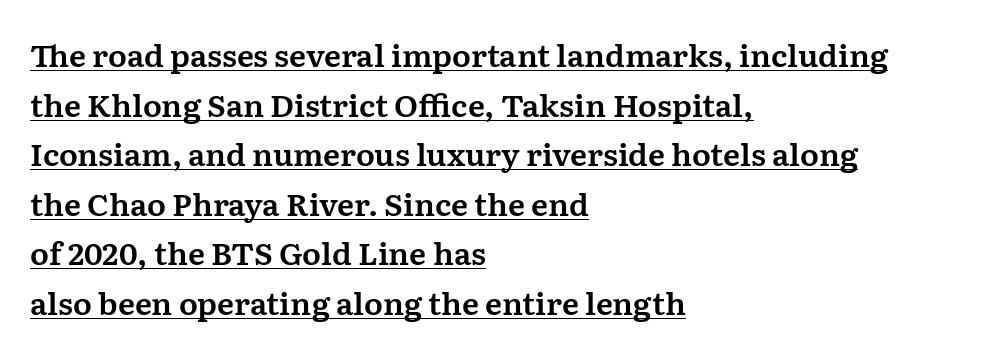
The image shows 31 px serif type, upright; set left-aligned, normal line spacing (1.6x), normal letter spacing, underlined; medium stroke contrast and a medium x-height.
